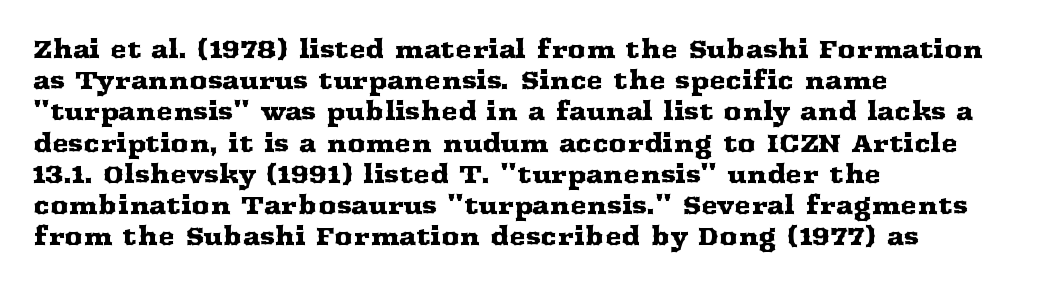
If you drew a line through each stem, it would be perfectly vertical. Leading: standard. The setting favours the left margin, as ordinary paragraphs usually do. Nobody touched the tracking dial on this one. Lines of text with bare space underneath.
